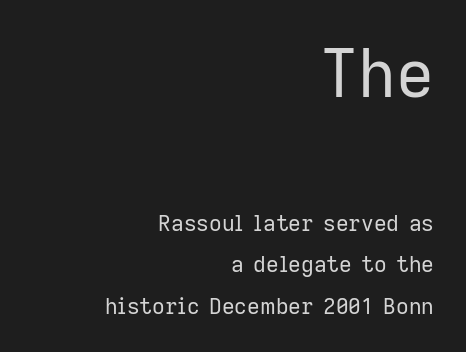
Here the designer chose a conventional face with non-uniform glyph widths. Unbolded letterforms with no extra heft. Classification — sans serif. Anything drawn beneath the words? Only blank space. These lines are set flush right with a ragged left edge. Size hierarchy here favors the leading block over the trailing one.
